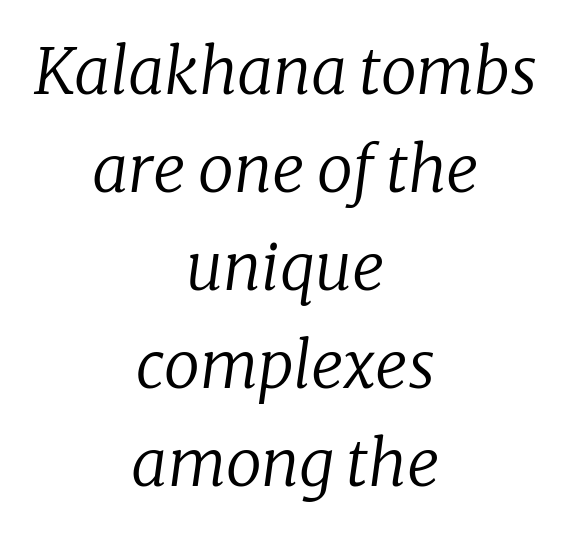
{"serif": "yes", "italic": "yes", "lean": "right", "slant_degrees": 8, "bold": "no", "weight": "regular", "width": "normal", "stroke_contrast": "low", "x_height": "medium", "monospaced": "no", "underline": "no", "align": "center", "line_spacing": "normal", "line_spacing_ratio": 1.53, "letter_spacing": "normal", "letter_spacing_em": 0.0, "glyph_px": 64}
